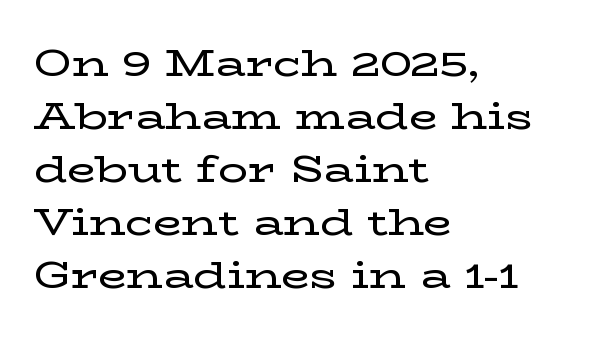
Q: Is the text italic (slanted)? A: No, it is upright.
Q: Is the typeface a serif or a sans-serif typeface? A: Serif.
Q: Is the text underlined? A: No.
Q: How is the paragraph aligned? A: Left-aligned.
Q: Is the spacing between letters normal or unusually wide? A: Normal.
Q: Is the spacing between lines tight, normal or loose? A: Normal.
Q: Width (condensed, normal, or wide)? A: Wide.
Q: Stroke contrast? A: Low.
Q: x-height? A: Medium.
Q: Monospaced? A: No.
